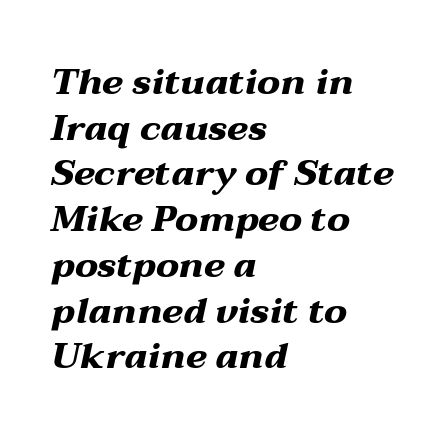
Q: Is the text bold? A: Yes.
Q: Is the text italic (slanted)? A: Yes, it leans right by about 12 degrees.
Q: Is the text underlined? A: No.
Q: How is the paragraph aligned? A: Left-aligned.
Q: Is the spacing between letters normal or unusually wide? A: Normal.
Q: Is the spacing between lines tight, normal or loose? A: Normal.
Q: Width (condensed, normal, or wide)? A: Wide.
Q: Stroke contrast? A: Medium.
Q: x-height? A: Medium.
Q: Monospaced? A: No.
